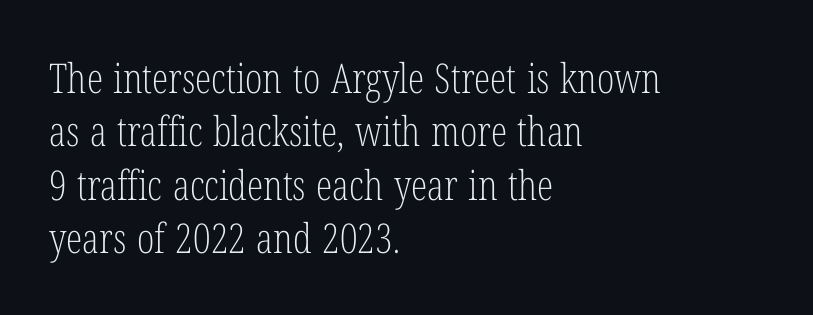
{"serif": "yes", "italic": "no", "bold": "no", "weight": "light", "width": "condensed", "stroke_contrast": "low", "x_height": "medium", "monospaced": "no", "underline": "no", "align": "left", "line_spacing": "normal", "line_spacing_ratio": 1.3, "letter_spacing": "normal", "letter_spacing_em": 0.0, "glyph_px": 41}
